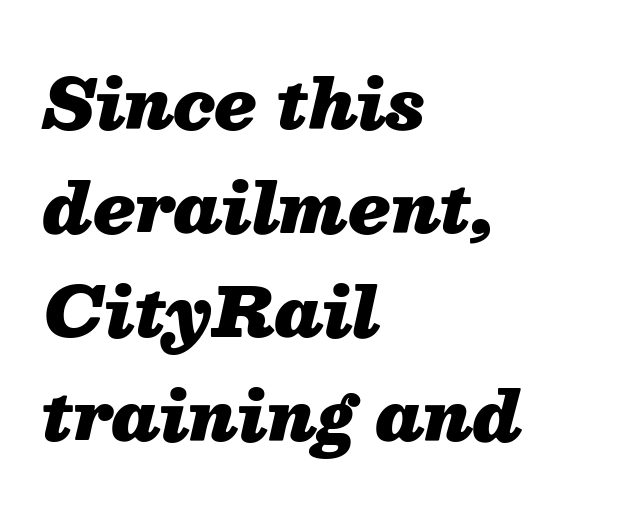
{"italic": "yes", "lean": "right", "slant_degrees": 13, "bold": "yes", "weight": "heavy", "width": "normal", "stroke_contrast": "medium", "x_height": "medium", "monospaced": "no", "underline": "no", "align": "left", "line_spacing": "normal", "line_spacing_ratio": 1.53, "letter_spacing": "normal", "letter_spacing_em": 0.0, "glyph_px": 68}
